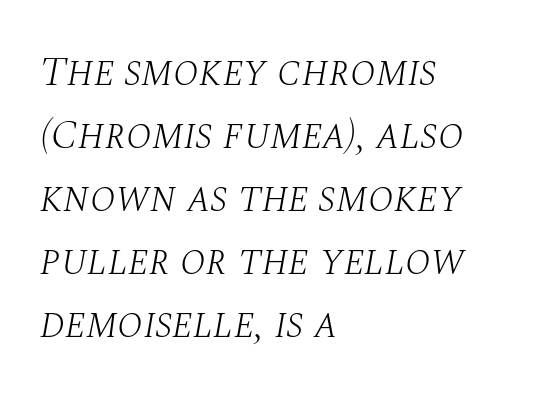
{"serif": "yes", "italic": "yes", "lean": "right", "slant_degrees": 10, "bold": "no", "weight": "light", "width": "normal", "stroke_contrast": "medium", "x_height": "large", "monospaced": "no", "underline": "no", "align": "left", "line_spacing": "normal", "line_spacing_ratio": 1.5, "letter_spacing": "normal", "letter_spacing_em": 0.0, "glyph_px": 42}
